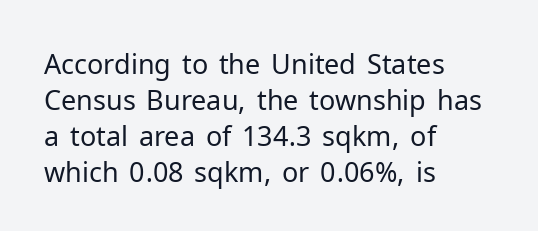
A clean baseline with only descenders dipping below it. The letters stand upright; this is a roman face. The letterforms sit shoulder to shoulder at normal distance. The compositor pushed each line to the left boundary.
